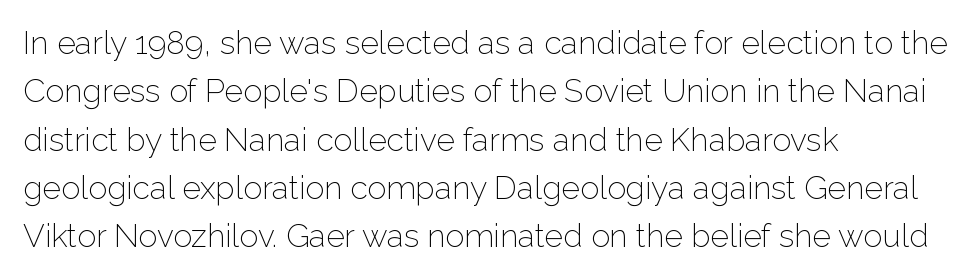
Q: Is the text bold? A: No.
Q: Is the text italic (slanted)? A: No, it is upright.
Q: Is the typeface a serif or a sans-serif typeface? A: Sans-serif.
Q: Is the text underlined? A: No.
Q: How is the paragraph aligned? A: Left-aligned.
Q: Is the spacing between letters normal or unusually wide? A: Normal.
Q: Is the spacing between lines tight, normal or loose? A: Normal.
Q: Width (condensed, normal, or wide)? A: Normal.
Q: Stroke contrast? A: Low.
Q: x-height? A: Medium.
Q: Monospaced? A: No.
